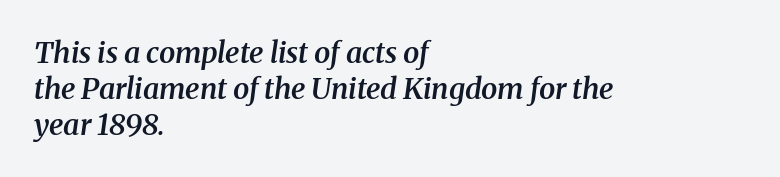
The space beneath each line is pristine and unruled. Every character sits at an angle, as italics do. The passage shown is typed in a proportional face where columns would drift. You can tell from the footed stems that serif type was used. Horizontal alignment here is leftward, the default for most running prose. Students, note that the glyphs here touch the page at normal intervals.
